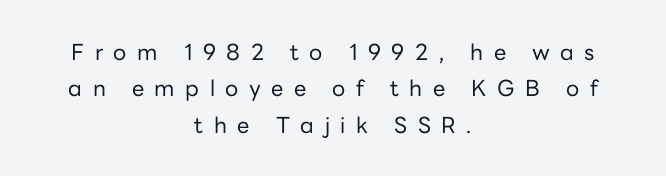
Whoever set this chose a conventional vertical rhythm. These lines have a slow, spaced-out rhythm from letter to letter. The string is rendered with underlining switched off. The setting favours the middle, as headings and verse often do. The specimen reads as upright at a glance. Stroke thickness stays within the range of a standard reading face or lighter.
